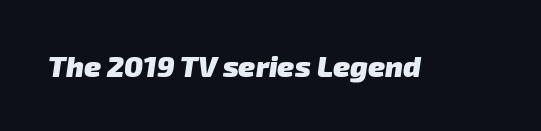
Q: Is the text bold? A: Yes.
Q: Is the typeface a serif or a sans-serif typeface? A: Sans-serif.
Q: Is the text underlined? A: No.
Q: Is the spacing between letters normal or unusually wide? A: Normal.
Q: Width (condensed, normal, or wide)? A: Normal.
Q: Stroke contrast? A: Low.
Q: x-height? A: Medium.
Q: Monospaced? A: No.
